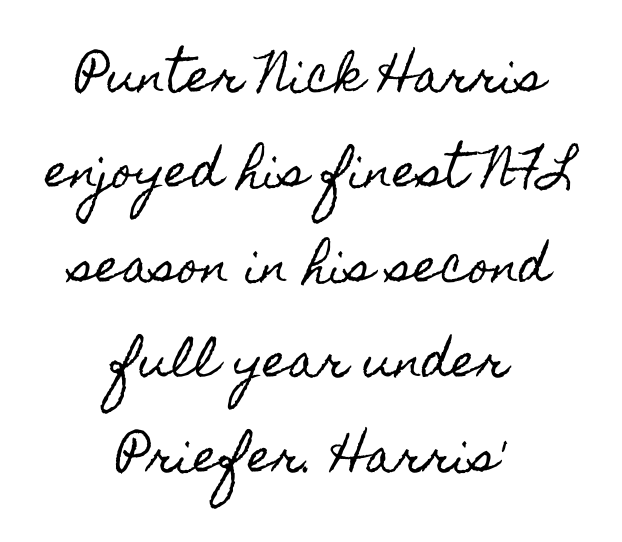
{"width": "condensed", "x_height": "small", "monospaced": "no", "underline": "no", "align": "center", "line_spacing": "loose", "line_spacing_ratio": 2.11, "letter_spacing": "normal", "letter_spacing_em": 0.0, "glyph_px": 45}
